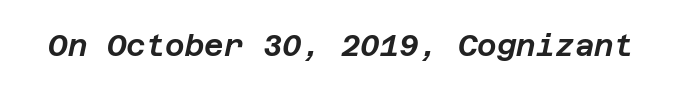
The image shows 30 px text type, italic (leaning right); set normal letter spacing, not underlined; low stroke contrast and a large x-height.
